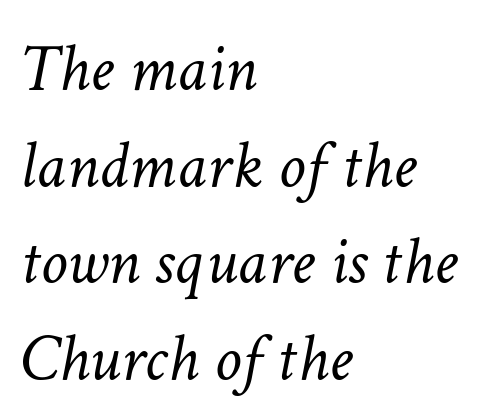
The image shows 68 px light type, italic (leaning right); set left-aligned, normal line spacing (1.42x), normal letter spacing, not underlined; low stroke contrast and a medium x-height.
